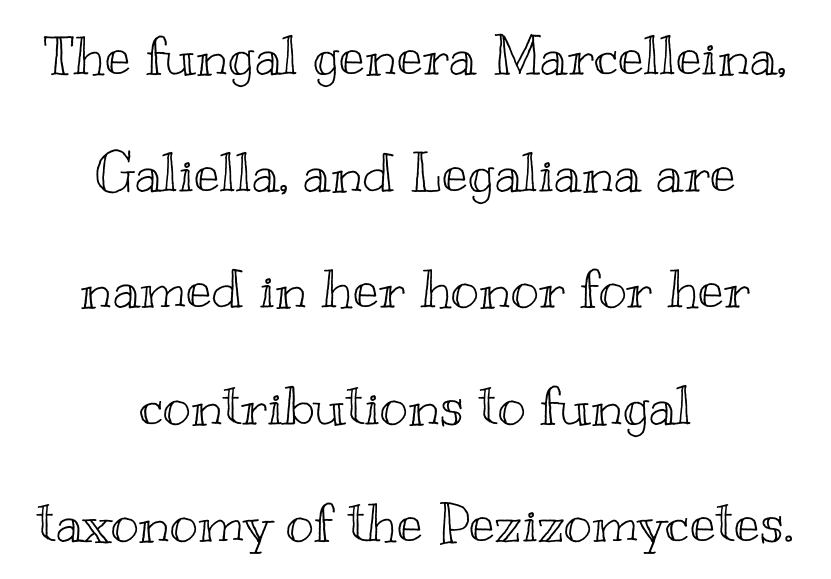
The passage shown is not underscored anywhere. One-word summary of the alignment: center. The specimen reads as upright at a glance. The letters advance in unequal steps, a hallmark of proportional type. The leading is generous, giving the passage an open texture. Nobody touched the tracking dial on this one.
